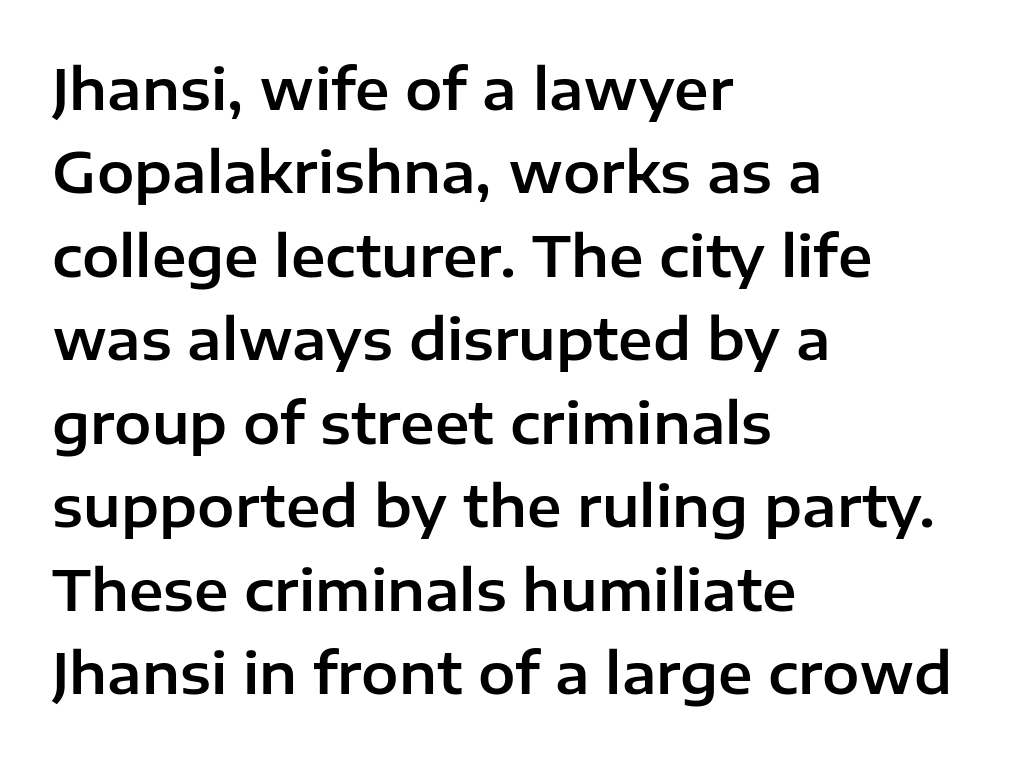
Teacher's note: observe the even left margin — that is flush-left alignment. The type family on display is of the sans-serif kind. This is roman type, the default non-slanted kind. Check under the words: just untouched page. Looks like regular typesetting: each glyph gets only the width it needs. Characters follow at the spacing the type designer built in.
